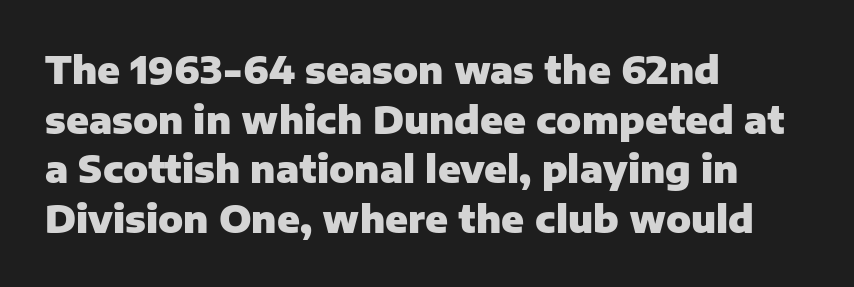
Q: Is the text bold? A: Yes.
Q: Is the text italic (slanted)? A: No, it is upright.
Q: Is the typeface a serif or a sans-serif typeface? A: Sans-serif.
Q: Is the text underlined? A: No.
Q: How is the paragraph aligned? A: Left-aligned.
Q: Is the spacing between letters normal or unusually wide? A: Normal.
Q: Is the spacing between lines tight, normal or loose? A: Normal.
Q: Width (condensed, normal, or wide)? A: Normal.
Q: Stroke contrast? A: Low.
Q: x-height? A: Medium.
Q: Monospaced? A: No.
